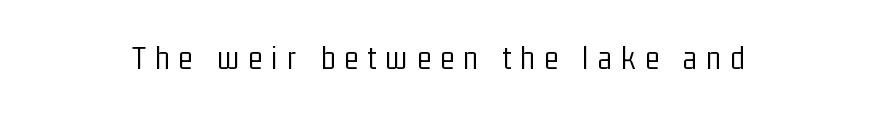
The image shows 33 px light, condensed sans-serif type, upright; set unusually wide letter spacing (+0.28 em), not underlined; low stroke contrast and a medium x-height.
